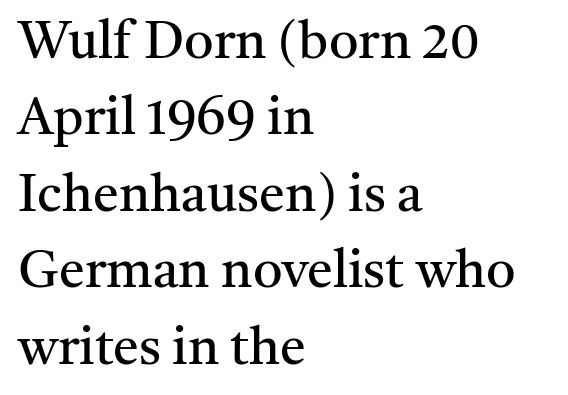
Q: Is the text bold? A: No.
Q: Is the text italic (slanted)? A: No, it is upright.
Q: Is the typeface a serif or a sans-serif typeface? A: Serif.
Q: Is the text underlined? A: No.
Q: How is the paragraph aligned? A: Left-aligned.
Q: Is the spacing between letters normal or unusually wide? A: Normal.
Q: Is the spacing between lines tight, normal or loose? A: Normal.
Q: Width (condensed, normal, or wide)? A: Normal.
Q: Stroke contrast? A: Medium.
Q: x-height? A: Medium.
Q: Monospaced? A: No.
